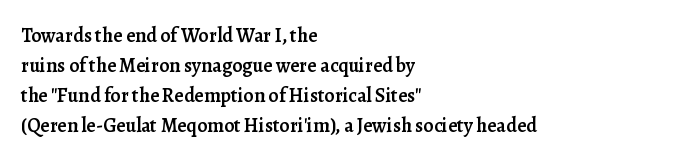
Q: Is the text bold? A: Semi-bold.
Q: Is the text italic (slanted)? A: No, it is upright.
Q: Is the text underlined? A: No.
Q: How is the paragraph aligned? A: Left-aligned.
Q: Is the spacing between letters normal or unusually wide? A: Normal.
Q: Is the spacing between lines tight, normal or loose? A: Normal.
